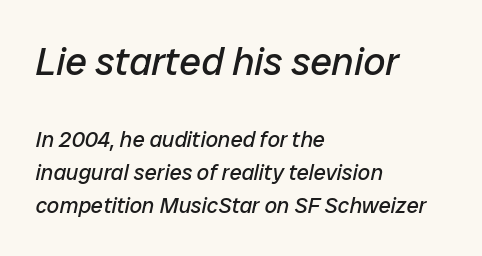
The image shows 39 px regular-weight type, italic (leaning right); set left-aligned, normal line spacing (1.49x), normal letter spacing, not underlined; the first (top) block is 1.77x larger; low stroke contrast and a medium x-height.
